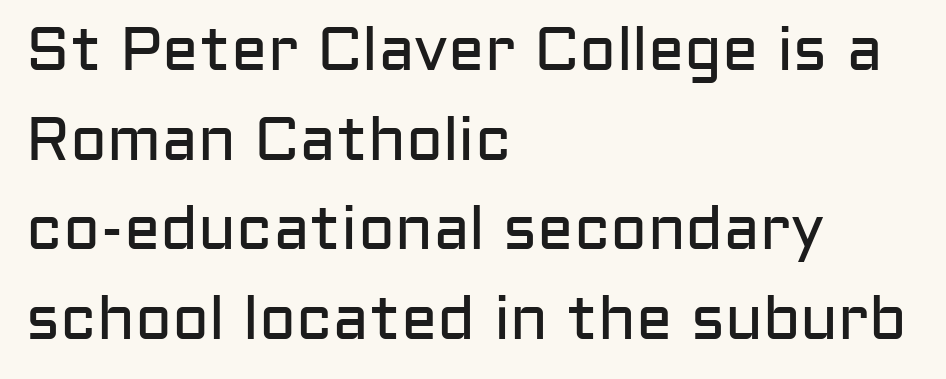
No italicization has been applied; the sample stays upright. Stroke thickness stays within the range of a standard reading face or lighter. I'd call this a sans setting — the letters go barefoot. Rule under the text: the space is simply empty.
